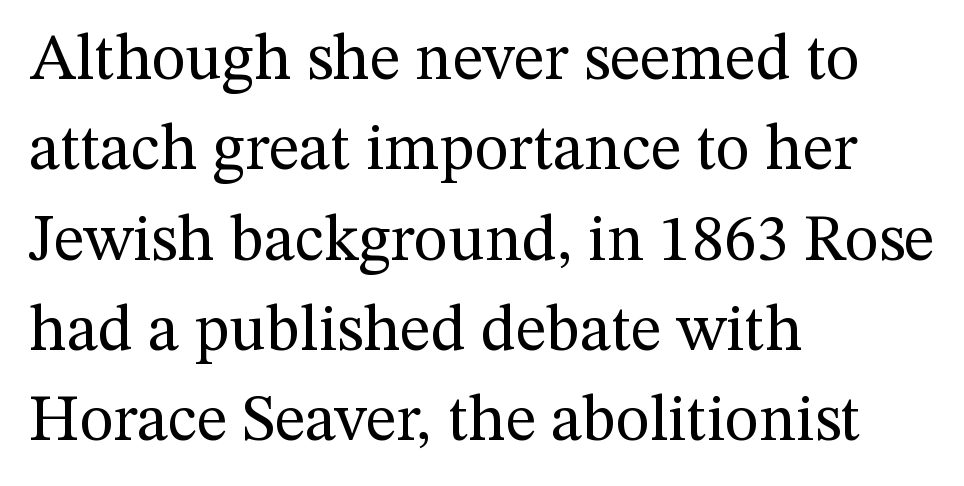
The image shows 65 px regular-weight serif type, upright; set left-aligned, normal line spacing (1.39x), normal letter spacing, not underlined; medium stroke contrast and a medium x-height.
